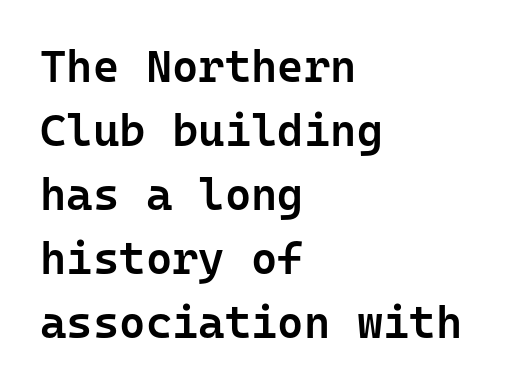
The image shows 45 px semibold sans-serif type, upright, monospaced; set left-aligned, normal line spacing (1.42x), normal letter spacing, not underlined; low stroke contrast and a medium x-height.
